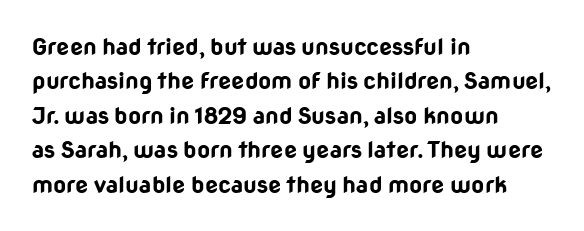
Q: Is the text bold? A: Yes.
Q: Is the text italic (slanted)? A: No, it is upright.
Q: Is the text underlined? A: No.
Q: How is the paragraph aligned? A: Left-aligned.
Q: Is the spacing between letters normal or unusually wide? A: Normal.
Q: Is the spacing between lines tight, normal or loose? A: Normal.
